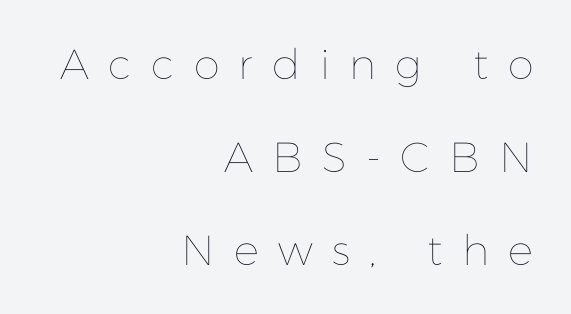
Short note: letters widely spaced. Heft: none added — not bold. The line-height multiplier appears high, well above default. The letters advance in unequal steps, a hallmark of proportional type. A clean baseline with only descenders dipping below it. The paragraph shown leans on its right margin.
